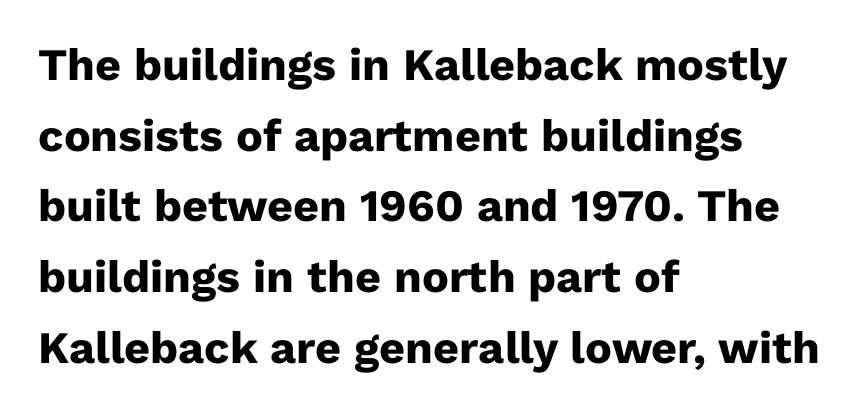
Q: Is the text bold? A: Yes.
Q: Is the text italic (slanted)? A: No, it is upright.
Q: Is the typeface a serif or a sans-serif typeface? A: Sans-serif.
Q: Is the text underlined? A: No.
Q: How is the paragraph aligned? A: Left-aligned.
Q: Is the spacing between letters normal or unusually wide? A: Normal.
Q: Is the spacing between lines tight, normal or loose? A: Normal.
Q: Width (condensed, normal, or wide)? A: Normal.
Q: Stroke contrast? A: Low.
Q: x-height? A: Medium.
Q: Monospaced? A: No.
